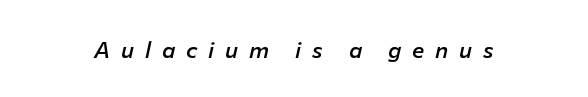
I'd describe the lettering as semibold — firm but not a full bold. Compared with typical body copy, the letter spacing here is much looser. Underline: absent. Looking at the ascenders, they clearly lean.
